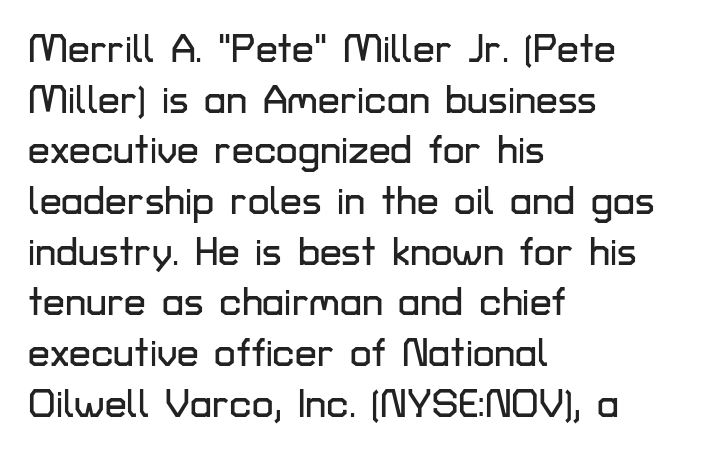
These lines are composed in type without serifs. Spacing between characters is what you'd get straight out of the box. The glyphs are unaccompanied by any horizontal stroke below them. Think of a printed novel: that variable character pitch is what you see here. The passage is arranged the way most books set body copy — flush left.
